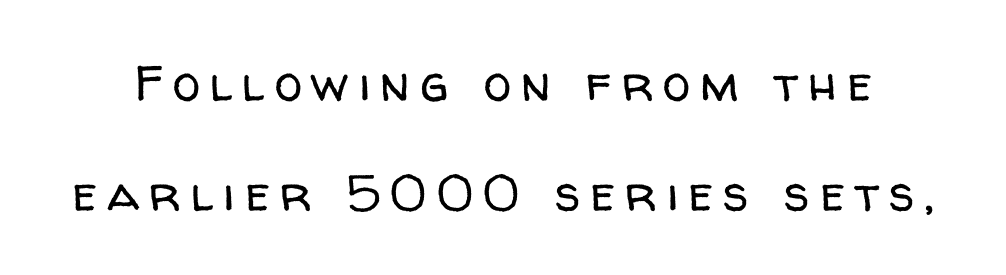
{"serif": "no", "italic": "no", "bold": "no", "weight": "regular", "width": "normal", "stroke_contrast": "low", "x_height": "medium", "monospaced": "no", "underline": "no", "line_spacing": "loose", "line_spacing_ratio": 2.2, "letter_spacing": "wide", "letter_spacing_em": 0.2, "glyph_px": 50}
